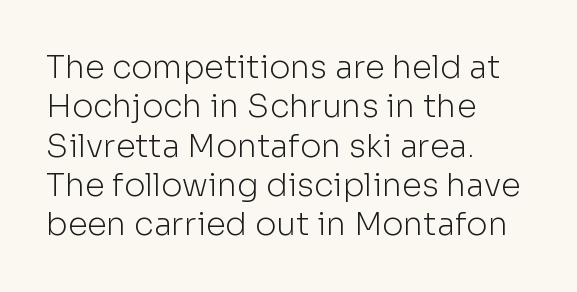
Q: Is the text bold? A: No.
Q: Is the text italic (slanted)? A: No, it is upright.
Q: Is the typeface a serif or a sans-serif typeface? A: Sans-serif.
Q: Is the text underlined? A: No.
Q: How is the paragraph aligned? A: Left-aligned.
Q: Is the spacing between letters normal or unusually wide? A: Normal.
Q: Width (condensed, normal, or wide)? A: Normal.
Q: Stroke contrast? A: Low.
Q: x-height? A: Medium.
Q: Monospaced? A: No.
